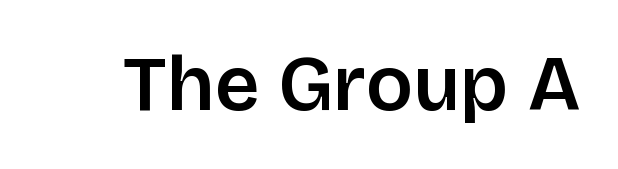
{"serif": "no", "italic": "no", "bold": "semi", "weight": "semibold", "width": "normal", "stroke_contrast": "low", "x_height": "large", "monospaced": "no", "underline": "no", "letter_spacing": "normal", "letter_spacing_em": 0.0, "glyph_px": 78}
